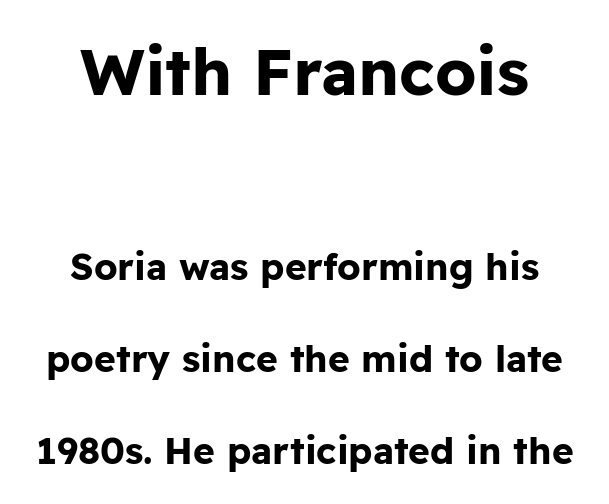
{"serif": "no", "italic": "no", "bold": "yes", "weight": "bold", "width": "normal", "stroke_contrast": "low", "x_height": "medium", "monospaced": "no", "underline": "no", "line_spacing": "loose", "line_spacing_ratio": 2.48, "letter_spacing": "normal", "letter_spacing_em": 0.0, "larger_block": "first", "size_ratio": 1.76, "glyph_px": 65}
